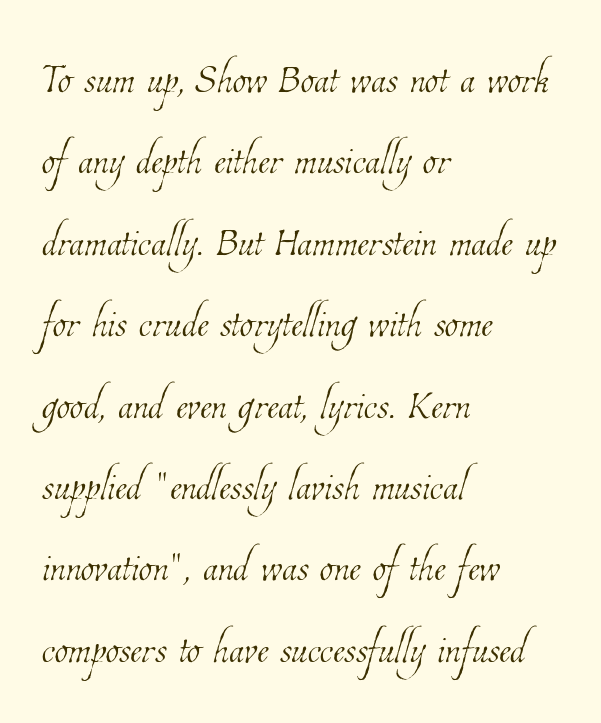
The image shows 55 px thin, condensed type; set left-aligned, normal line spacing (1.48x), normal letter spacing, not underlined; low stroke contrast and a medium x-height.
